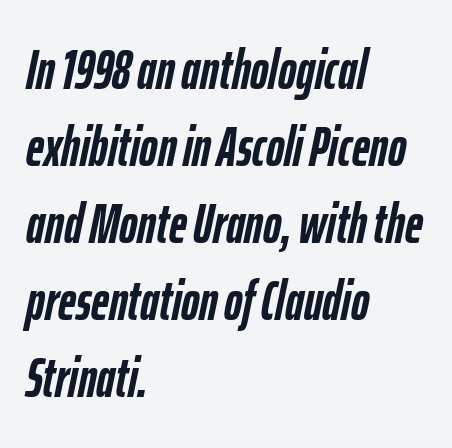
Q: Is the text bold? A: Yes.
Q: Is the text italic (slanted)? A: Yes, it leans right by about 12 degrees.
Q: Is the text underlined? A: No.
Q: How is the paragraph aligned? A: Left-aligned.
Q: Is the spacing between letters normal or unusually wide? A: Normal.
Q: Is the spacing between lines tight, normal or loose? A: Normal.
Q: Width (condensed, normal, or wide)? A: Condensed.
Q: Stroke contrast? A: Low.
Q: x-height? A: Medium.
Q: Monospaced? A: No.
